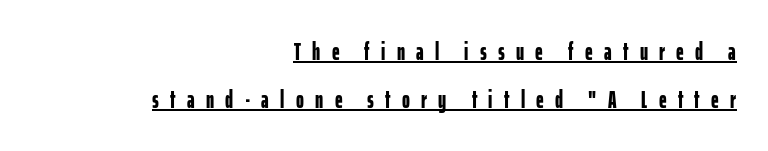
Between one letter and the next there's a generous, obvious gap. Pretty heavy lettering here — definitely bold. Italic? Not at all — the glyphs are vertical. The lines are quadded right.
